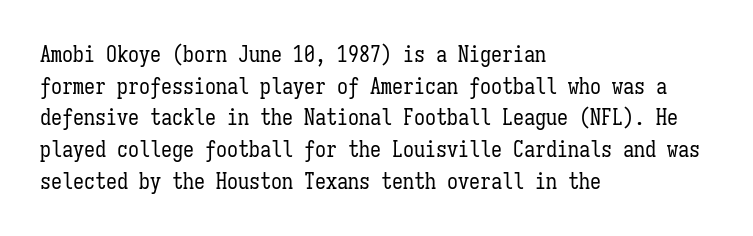
Q: Is the text bold? A: No.
Q: Is the text italic (slanted)? A: No, it is upright.
Q: Is the text underlined? A: No.
Q: How is the paragraph aligned? A: Left-aligned.
Q: Is the spacing between letters normal or unusually wide? A: Normal.
Q: Is the spacing between lines tight, normal or loose? A: Normal.
